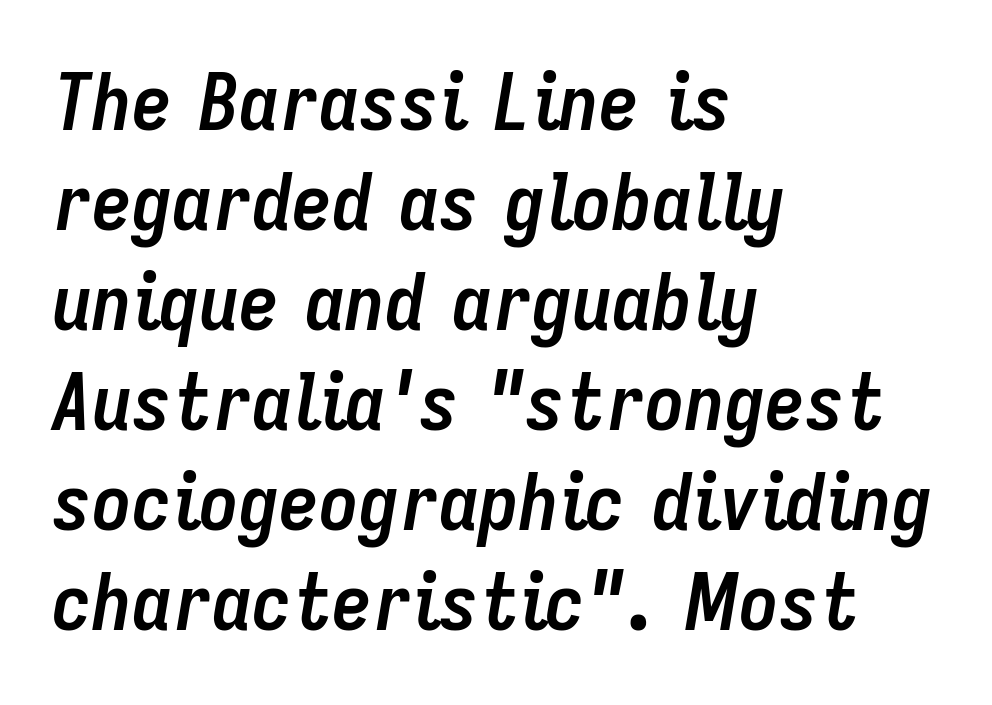
{"italic": "yes", "lean": "right", "slant_degrees": 9, "bold": "yes", "weight": "semibold", "width": "condensed", "stroke_contrast": "low", "x_height": "medium", "monospaced": "no", "underline": "no", "align": "left", "line_spacing": "normal", "line_spacing_ratio": 1.25, "letter_spacing": "normal", "letter_spacing_em": 0.0, "glyph_px": 80}
